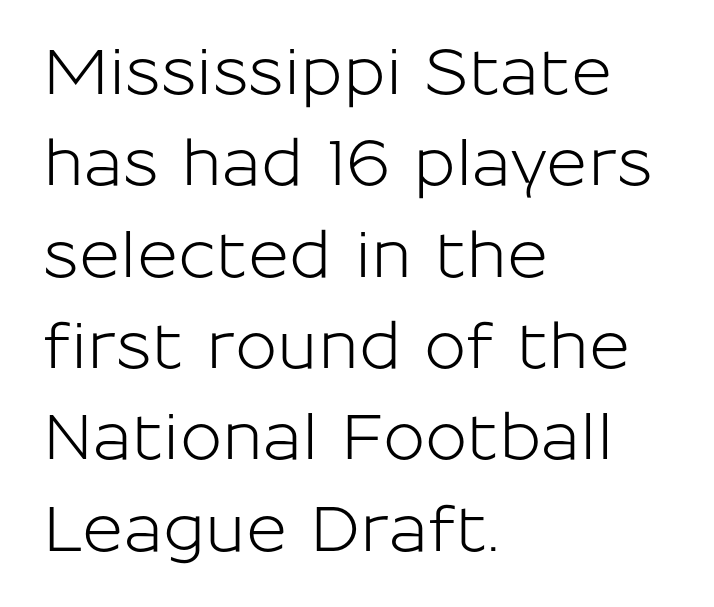
The image shows 63 px sans-serif type, upright; set left-aligned, normal line spacing (1.45x), normal letter spacing, not underlined; low stroke contrast and a medium x-height.
